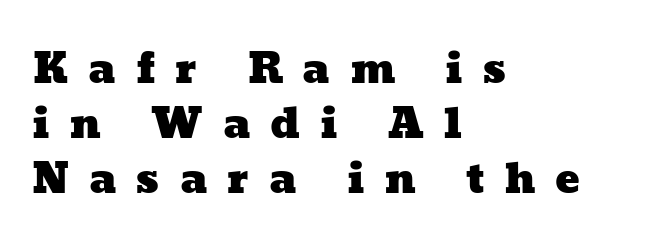
Vertical spacing — default. The text block is weighted toward the left margin, trailing off unevenly rightward. Unmarked baselines from the first word to the last. This sample has the flowing, uneven cadence of proportional lettering.
